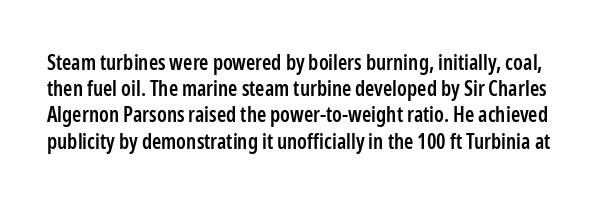
{"italic": "no", "bold": "semi", "underline": "no", "line_spacing": "normal", "line_spacing_ratio": 1.25, "letter_spacing": "normal", "letter_spacing_em": 0.0, "glyph_px": 21}
